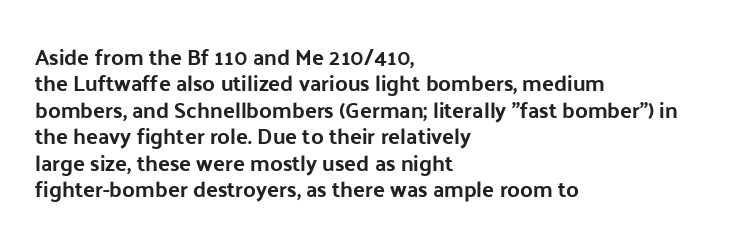
The image shows 22 px bold type, upright; set left-aligned, line spacing 1.2x, normal letter spacing, not underlined.
